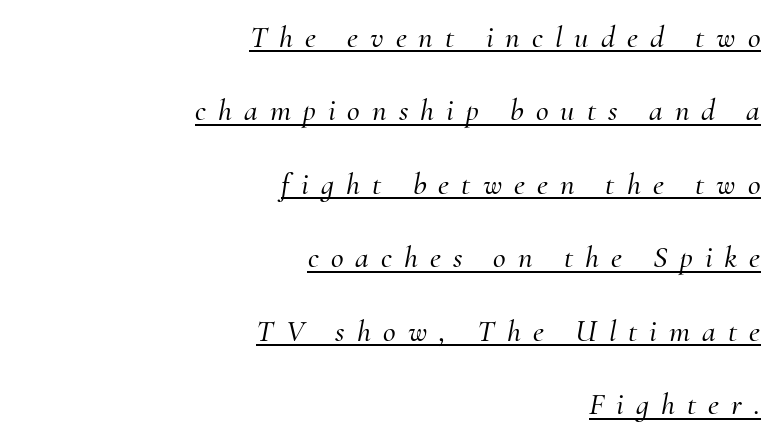
The image shows 31 px serif type, italic (leaning right); set right-aligned, loose line spacing (2.37x), unusually wide letter spacing (+0.39 em), underlined; medium stroke contrast and a small x-height.
